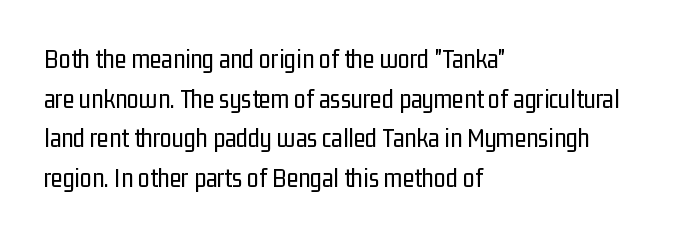
{"italic": "no", "bold": "no", "underline": "no", "align": "left", "line_spacing": "normal", "line_spacing_ratio": 1.47, "letter_spacing": "normal", "letter_spacing_em": 0.0, "glyph_px": 27}
